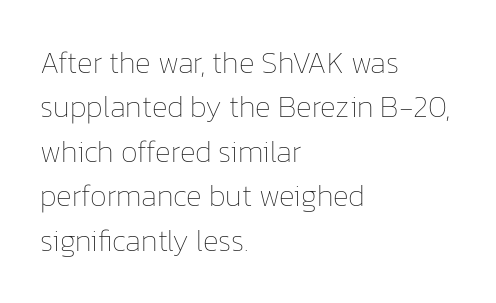
Q: Is the text bold? A: No.
Q: Is the text italic (slanted)? A: No, it is upright.
Q: Is the text underlined? A: No.
Q: How is the paragraph aligned? A: Left-aligned.
Q: Is the spacing between letters normal or unusually wide? A: Normal.
Q: Is the spacing between lines tight, normal or loose? A: Normal.
Q: Width (condensed, normal, or wide)? A: Normal.
Q: Stroke contrast? A: Low.
Q: x-height? A: Medium.
Q: Monospaced? A: No.
